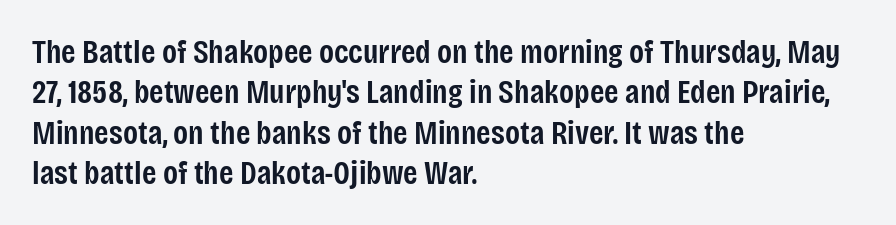
Typesetter's note: demi weight, one step under bold. Quick note: underline off. Between one letter and the next there's only the usual sliver of space. These lines were composed using upright roman letters. Do the characters align in a grid? No, the font is proportional.
